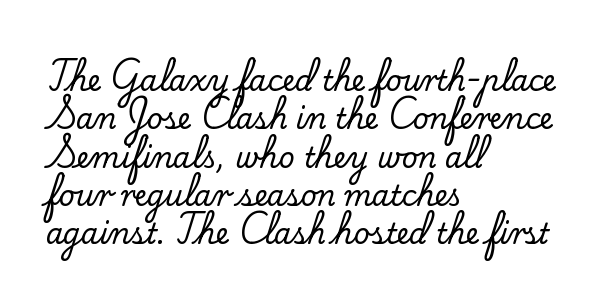
Each letter's strokes conclude with small projecting serifs. Reading down the block, your eye returns to a fixed left position each line. Spacing verdict: proportional, widths tailored to each character. Lines of text with bare space underneath.
